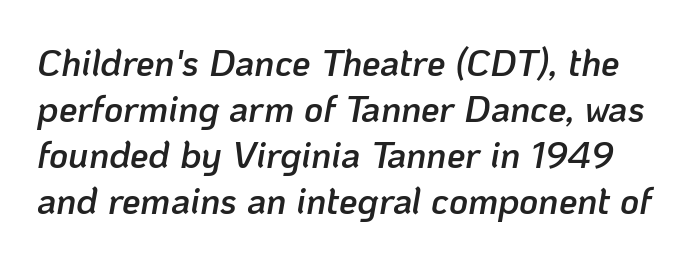
The image shows 37 px semibold type, italic (leaning right); set line spacing 1.24x, normal letter spacing, not underlined; low stroke contrast and a medium x-height.
